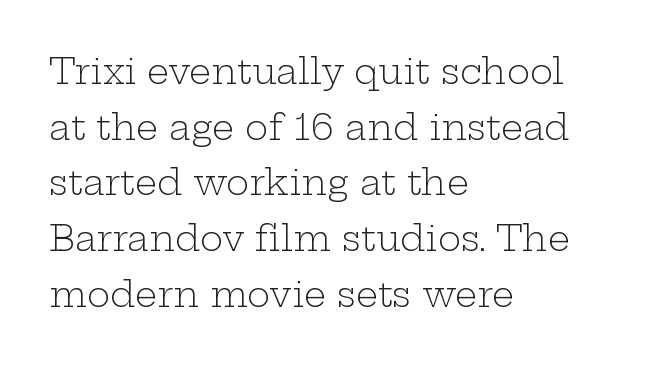
The image shows 35 px light, wide serif type, upright; set left-aligned, normal line spacing (1.59x), normal letter spacing, not underlined; low stroke contrast and a medium x-height.
